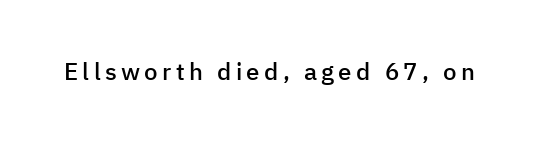
The characters look somewhat weighty, a semibold short of true bold. The strip under each line holds only bare page. Vertical strokes here are truly vertical.
